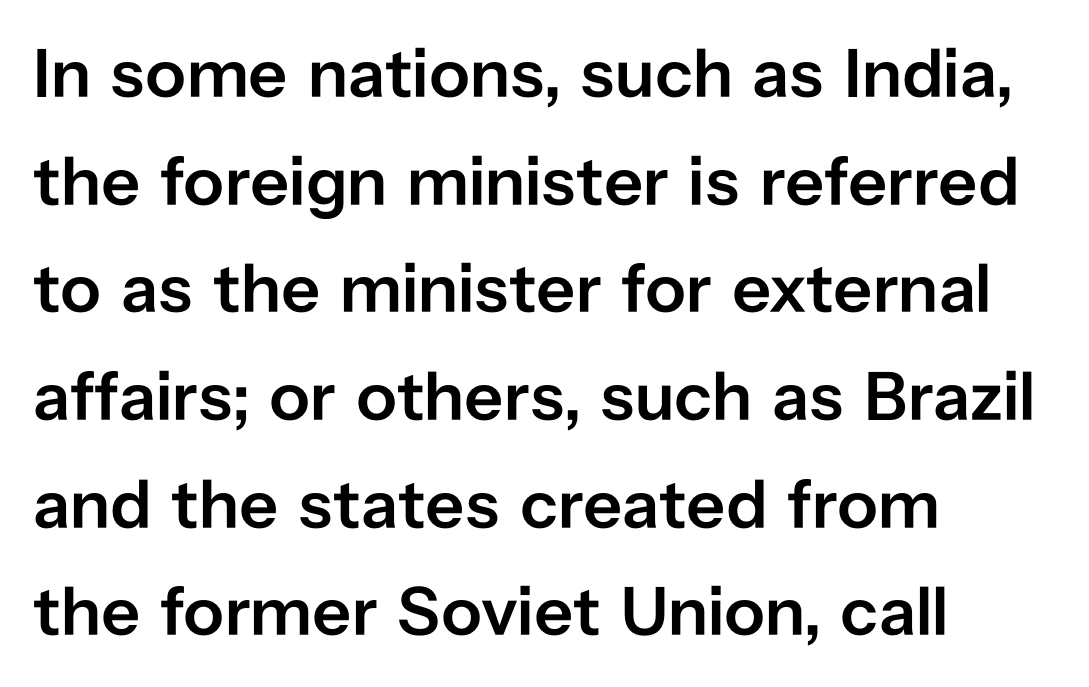
{"serif": "no", "italic": "no", "bold": "semi", "weight": "semibold", "width": "normal", "stroke_contrast": "low", "x_height": "medium", "monospaced": "no", "underline": "no", "align": "left", "line_spacing": "normal", "line_spacing_ratio": 1.56, "letter_spacing": "normal", "letter_spacing_em": 0.0, "glyph_px": 69}
